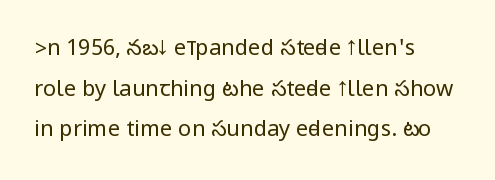
Q: Is the text bold? A: No.
Q: Is the text italic (slanted)? A: No, it is upright.
Q: Is the text underlined? A: No.
Q: How is the paragraph aligned? A: Left-aligned.
Q: Is the spacing between letters normal or unusually wide? A: Normal.
